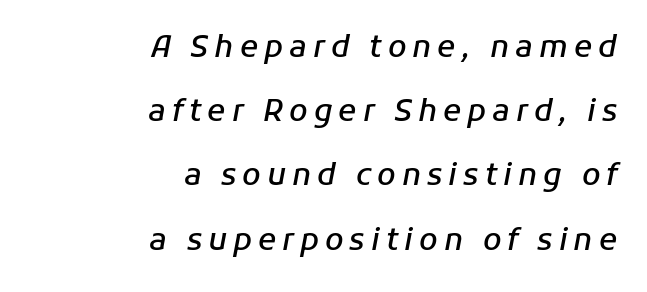
{"italic": "yes", "lean": "right", "slant_degrees": 11, "bold": "semi", "weight": "semibold", "width": "normal", "stroke_contrast": "low", "x_height": "medium", "monospaced": "no", "underline": "no", "align": "right", "line_spacing": "loose", "line_spacing_ratio": 2.14, "letter_spacing": "wide", "letter_spacing_em": 0.2, "glyph_px": 30}
